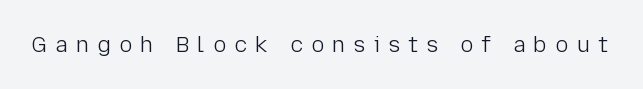
Only glyphs here, with clear space below each row. No extra ink here — the face is not bold. Letter spacing: wide. The typography opts for an upright posture over an oblique one.
